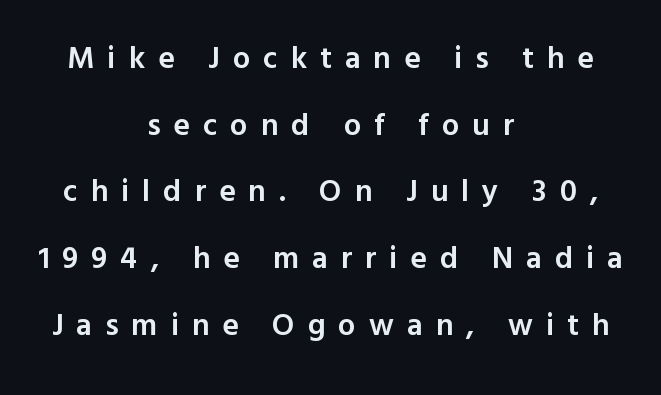
{"serif": "no", "italic": "no", "bold": "semi", "weight": "semibold", "width": "normal", "x_height": "medium", "monospaced": "no", "underline": "no", "align": "center", "line_spacing": "loose", "line_spacing_ratio": 2.15, "letter_spacing": "wide", "letter_spacing_em": 0.42, "glyph_px": 31}
